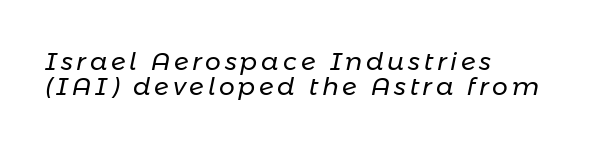
One-word summary of the alignment: left. The characters are drawn with everyday or finer stroke widths. Only glyphs here, with clear space below each row. Interline gaps are noticeably narrow in this sample.
